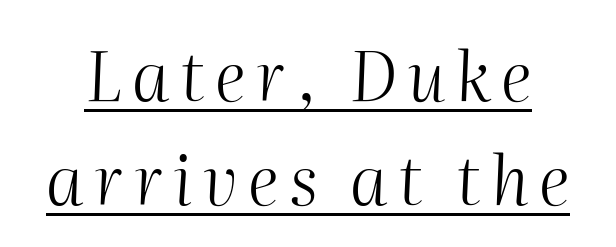
The letters advance in unequal steps, a hallmark of proportional type. Beneath each row of characters lies a ruled line. Baseline-to-baseline distance is the conventional proportion of letter height. Designer's note — italics engaged.
